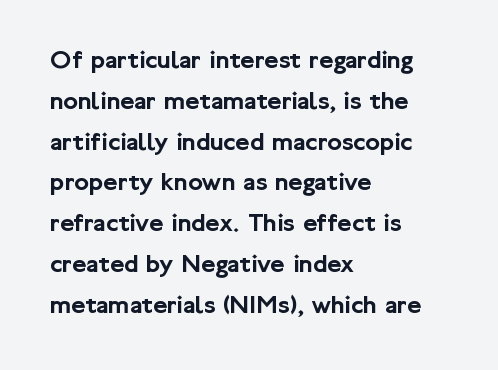
{"italic": "no", "underline": "no", "align": "left", "line_spacing": "normal", "line_spacing_ratio": 1.51, "letter_spacing": "normal", "letter_spacing_em": 0.0, "glyph_px": 27}
